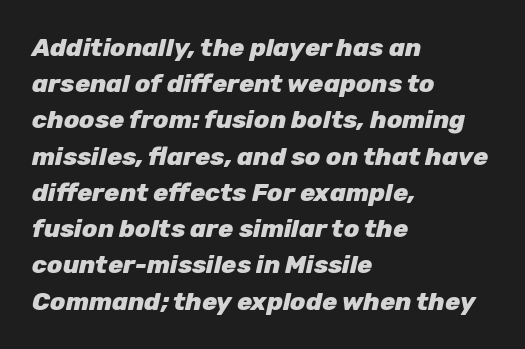
Q: Is the text bold? A: Yes.
Q: Is the text italic (slanted)? A: Yes, it leans right by about 12 degrees.
Q: Is the text underlined? A: No.
Q: How is the paragraph aligned? A: Left-aligned.
Q: Is the spacing between letters normal or unusually wide? A: Normal.
Q: Is the spacing between lines tight, normal or loose? A: Normal.
